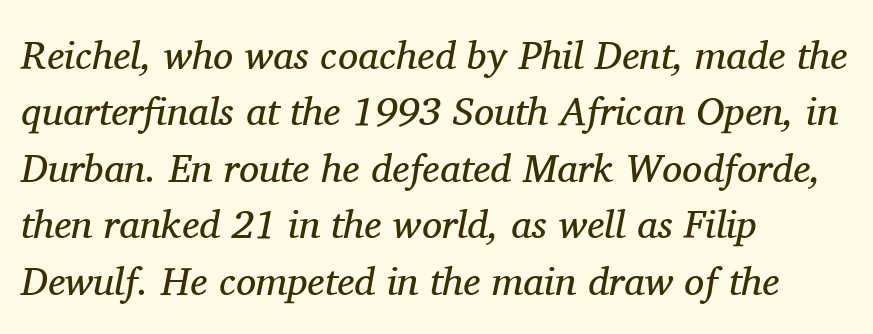
Q: Is the text bold? A: No.
Q: Is the text italic (slanted)? A: Yes, it leans right by about 11 degrees.
Q: Is the typeface a serif or a sans-serif typeface? A: Serif.
Q: Is the text underlined? A: No.
Q: How is the paragraph aligned? A: Left-aligned.
Q: Is the spacing between letters normal or unusually wide? A: Normal.
Q: Is the spacing between lines tight, normal or loose? A: Normal.
Q: Width (condensed, normal, or wide)? A: Normal.
Q: Stroke contrast? A: Medium.
Q: x-height? A: Medium.
Q: Monospaced? A: No.
